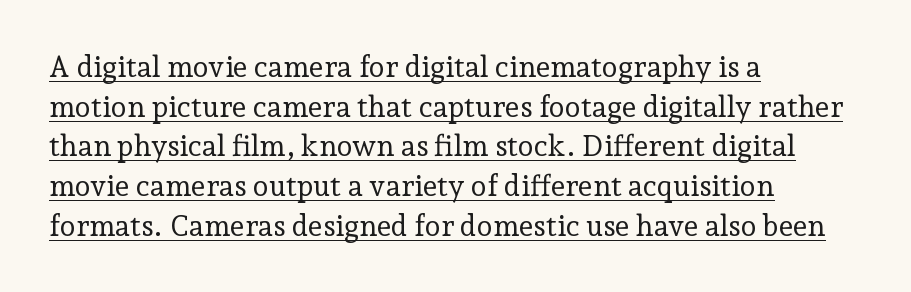
The image shows 29 px regular-weight serif type, upright; set left-aligned, normal line spacing (1.37x), normal letter spacing, underlined; low stroke contrast and a medium x-height.
